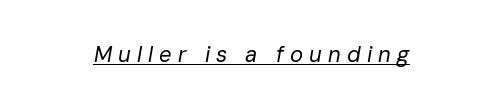
Q: Is the text bold? A: No.
Q: Is the text italic (slanted)? A: Yes, it leans right by about 10 degrees.
Q: Is the text underlined? A: Yes.
Q: How is the paragraph aligned? A: Centered.
Q: Is the spacing between letters normal or unusually wide? A: Unusually wide.
